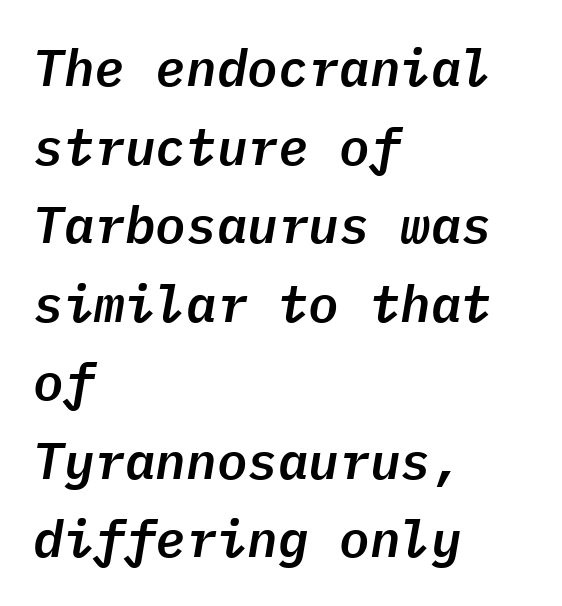
Short note: letters normally spaced. Leading matches the norm, producing a regular column. These lines are rendered in a fixed-pitch font. A classic flush-left, rag-right setting is used for this passage. Rendered with sloped, italic letterforms. Plain, unruled lines of type.
